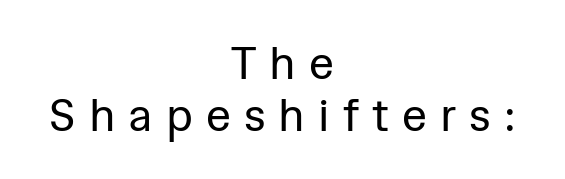
Here the designer chose a conventional face with non-uniform glyph widths. Lines of text with bare space underneath. Nothing sits at the stroke ends, so this counts as sans-serif. Reading down the block, each line starts at a different indent, mirrored at its end. Successive baselines arrive quickly, one right under another. Notice how the stems are strictly vertical — no italics here.
